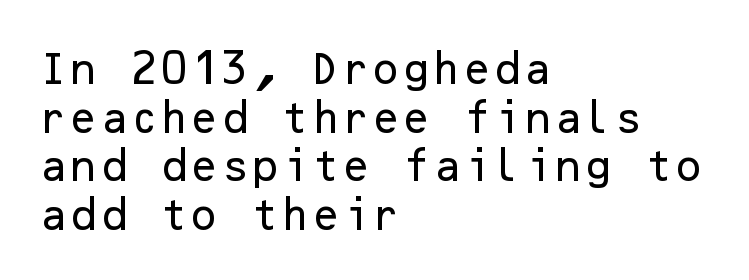
Look at the bottom of the vertical strokes: they stop flat, with no serifs. The rows are spaced the way most documents space them. The type sits square on the baseline with zero lean. Does the copy run flush right? No — it runs flush left. Each word holds together tightly as a unit, with standard inter-letter gaps.
